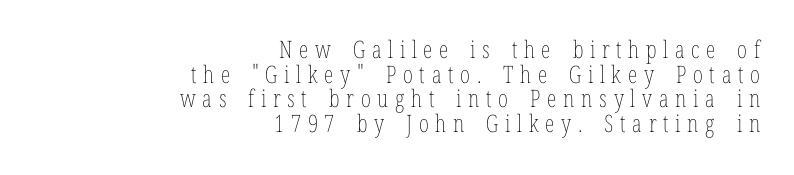
{"italic": "no", "bold": "no", "underline": "no", "align": "right", "line_spacing": "tight", "line_spacing_ratio": 1.03, "letter_spacing": "wide", "letter_spacing_em": 0.28, "glyph_px": 24}
